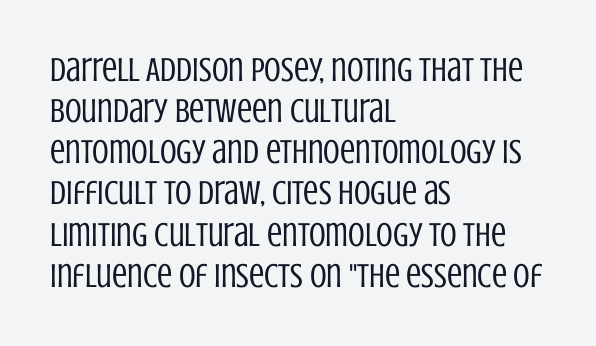
{"serif": "no", "italic": "no", "bold": "no", "weight": "regular", "width": "condensed", "stroke_contrast": "low", "x_height": "large", "monospaced": "no", "underline": "no", "align": "left", "line_spacing_ratio": 1.21, "letter_spacing": "normal", "letter_spacing_em": 0.0, "glyph_px": 34}
